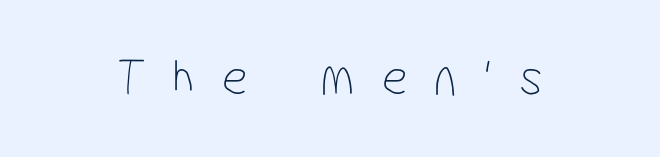
Q: Is the text bold? A: No.
Q: Is the typeface a serif or a sans-serif typeface? A: Sans-serif.
Q: Is the text underlined? A: No.
Q: Is the spacing between letters normal or unusually wide? A: Unusually wide.
Q: Width (condensed, normal, or wide)? A: Condensed.
Q: Stroke contrast? A: Low.
Q: x-height? A: Medium.
Q: Monospaced? A: No.
